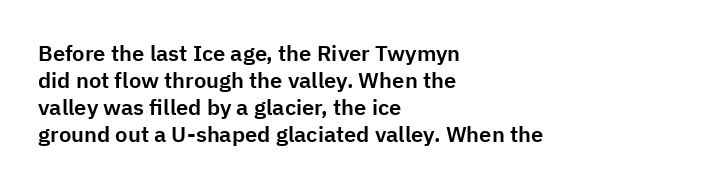
Is the block centered? No — it sits flush against the left margin. Beneath every word, the page is bare. What stands out about the letter spacing? Nothing — it is the standard amount. The lettering stays uniformly vertical, giving the passage a roman look.
